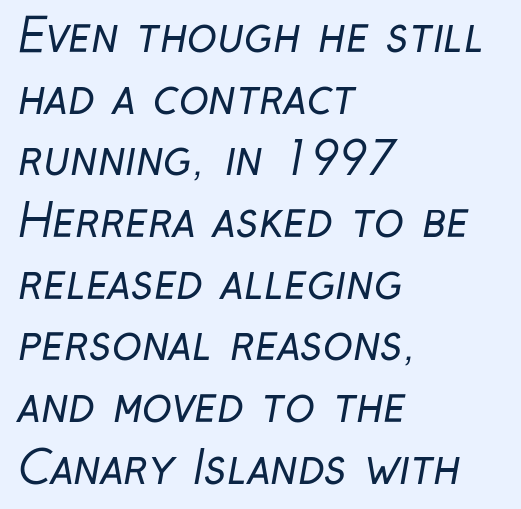
Tracking value appears to be zero — textbook default spacing. The typeface has the unassuming heft of standard copy or less. The letters carry no serifs — their stems end cleanly without finishing strokes. Which margin do the lines hug? The left one — the right edge is uneven. Descenders hang freely into open space. Note the varied advance widths — an 'i' is clearly narrower than an 'm'.
